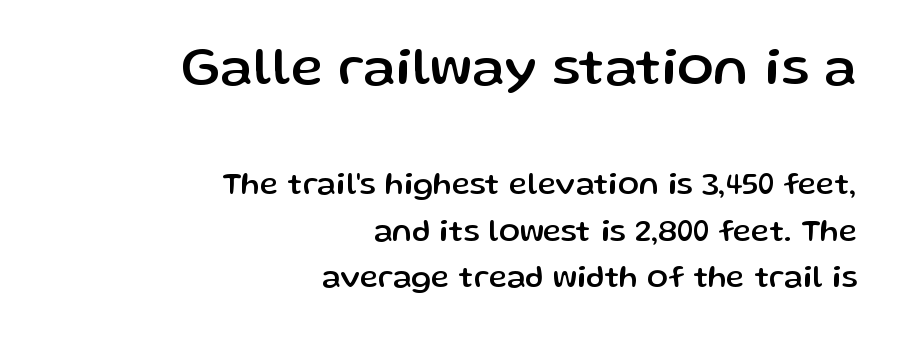
The image shows 54 px sans-serif type, upright; set right-aligned, normal line spacing (1.51x), normal letter spacing, not underlined; the first (top) block is 1.74x larger; low stroke contrast and a medium x-height.
